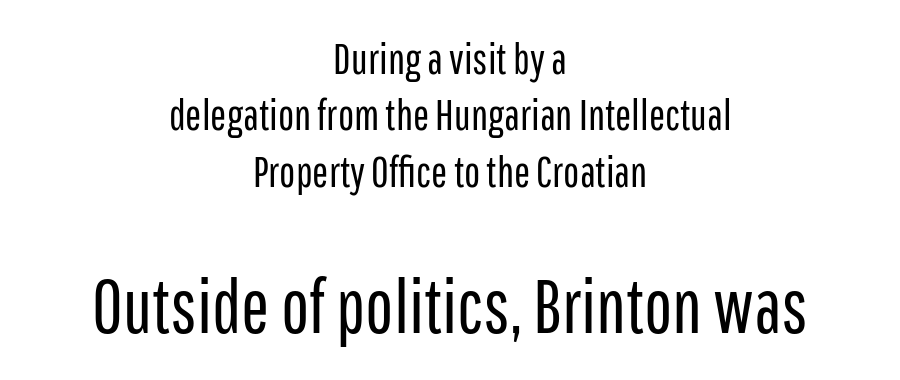
Does the bottom block carry the larger type? Yes, it does. Does the copy run flush right? No — it is centered line by line. The face looks like a standard text weight, possibly lighter. Look at the tracking — it's just the regular setting, nothing added. These lines are rendered in a variable-pitch font.
